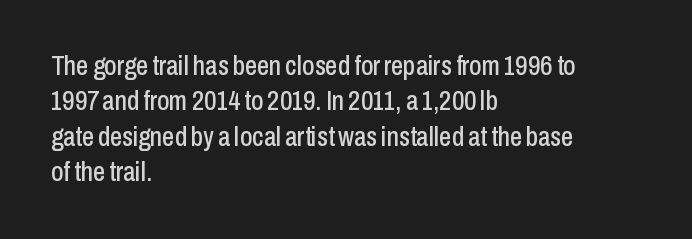
Interline gaps are of average width in this sample. The axis of the letterforms is exactly vertical. Casual observation: everything's shoved over to the left. These lines keep a tight, regular rhythm from letter to letter. Unmarked baselines from the first word to the last.
